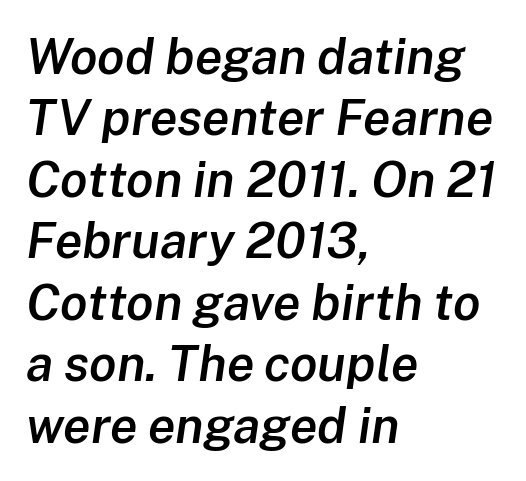
{"italic": "yes", "lean": "right", "slant_degrees": 8, "bold": "semi", "weight": "semibold", "width": "normal", "stroke_contrast": "low", "x_height": "medium", "monospaced": "no", "underline": "no", "align": "left", "line_spacing_ratio": 1.23, "letter_spacing": "normal", "letter_spacing_em": 0.0, "glyph_px": 50}
